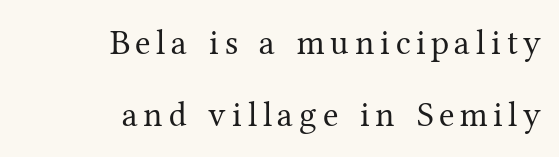
The image shows 35 px regular-weight serif type, upright; set right-aligned, loose line spacing (2.05x), not underlined; medium stroke contrast and a medium x-height.
